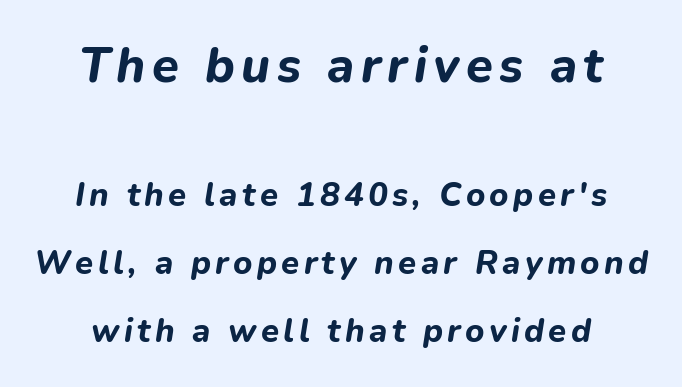
Underlining? Definitely not there. In terms of leading, this rendering errs on the spacious side. Weight check: bold — yes, fully. This sample is center-justified, so both line endings float freely.
